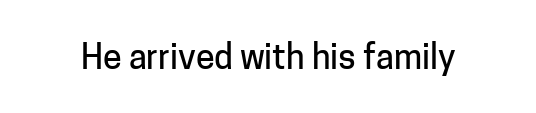
Look at the bottom of the vertical strokes: they stop flat, with no serifs. Just letters on the line, the space beneath them empty. A typesetter would call this proportional, since set widths differ per character. The lettering holds an erect, upright posture throughout. The horizontal fit of the characters is conventional and even.
